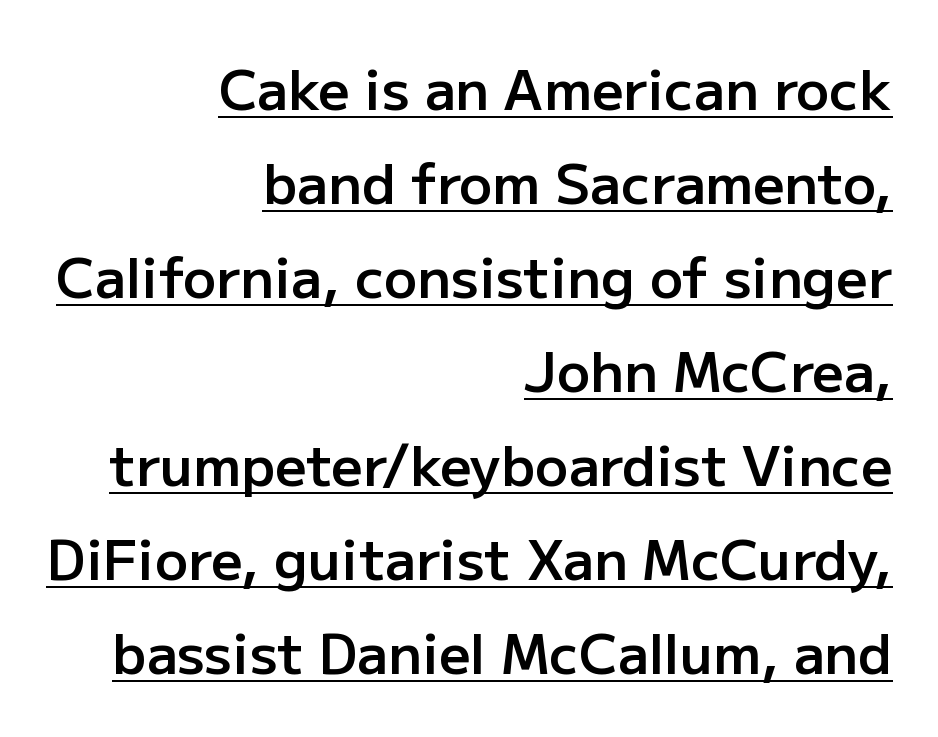
Q: Is the text bold? A: Semi-bold.
Q: Is the text italic (slanted)? A: No, it is upright.
Q: Is the typeface a serif or a sans-serif typeface? A: Sans-serif.
Q: Is the text underlined? A: Yes.
Q: How is the paragraph aligned? A: Right-aligned.
Q: Is the spacing between letters normal or unusually wide? A: Normal.
Q: Width (condensed, normal, or wide)? A: Normal.
Q: Stroke contrast? A: Low.
Q: x-height? A: Medium.
Q: Monospaced? A: No.
